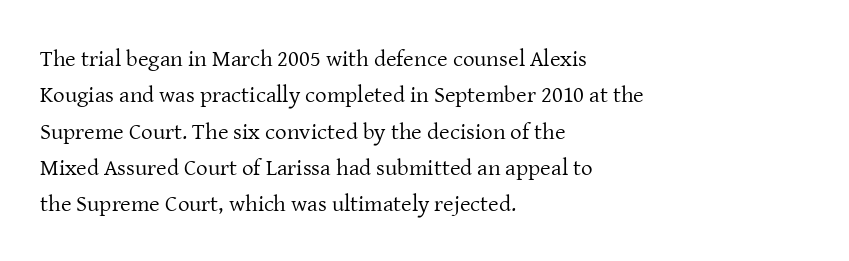
{"italic": "no", "bold": "no", "underline": "no", "align": "left", "line_spacing": "normal", "line_spacing_ratio": 1.58, "letter_spacing": "normal", "letter_spacing_em": 0.0, "glyph_px": 23}
